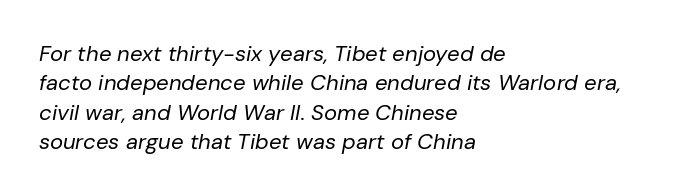
{"italic": "yes", "lean": "right", "slant_degrees": 10, "bold": "no", "underline": "no", "align": "left", "line_spacing": "normal", "line_spacing_ratio": 1.34, "letter_spacing": "normal", "letter_spacing_em": 0.0, "glyph_px": 22}
